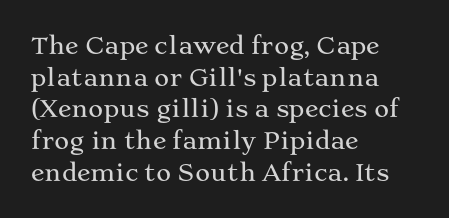
Q: Is the text italic (slanted)? A: No, it is upright.
Q: Is the text underlined? A: No.
Q: How is the paragraph aligned? A: Left-aligned.
Q: Is the spacing between letters normal or unusually wide? A: Normal.
Q: Is the spacing between lines tight, normal or loose? A: Normal.
